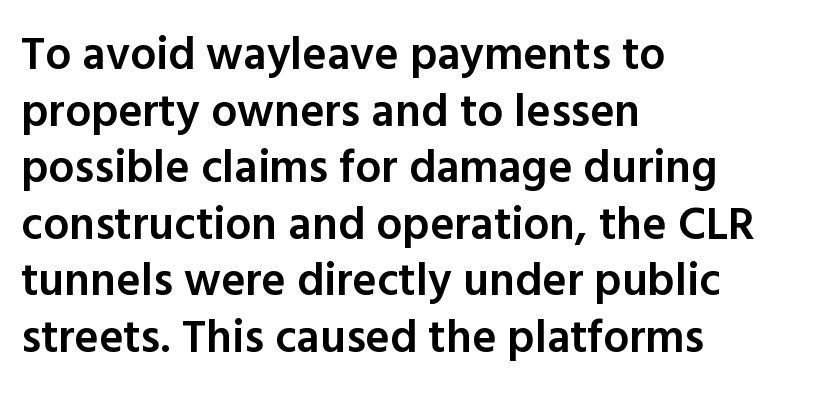
In terms of weight, the rendering is demibold, just under bold. A typesetter would call this proportional, since set widths differ per character. Upright lettering throughout. The compositor pushed each line to the left boundary. Default kerning and tracking; the words read as compact shapes.
